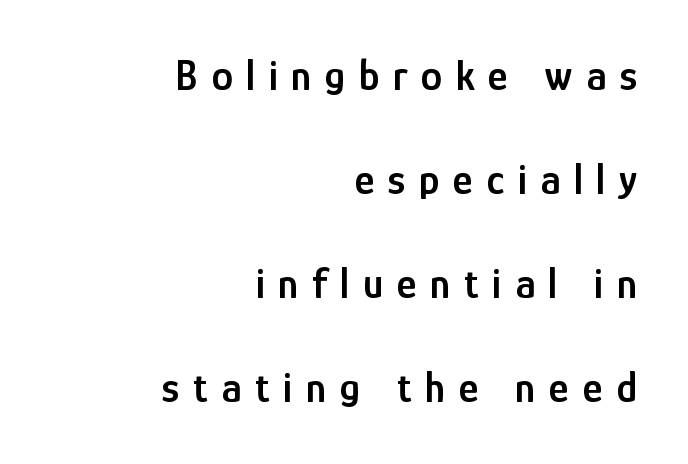
{"serif": "no", "italic": "no", "bold": "semi", "weight": "semibold", "width": "condensed", "stroke_contrast": "low", "x_height": "medium", "monospaced": "no", "underline": "no", "align": "right", "line_spacing": "loose", "line_spacing_ratio": 2.42, "letter_spacing": "wide", "letter_spacing_em": 0.31, "glyph_px": 43}
